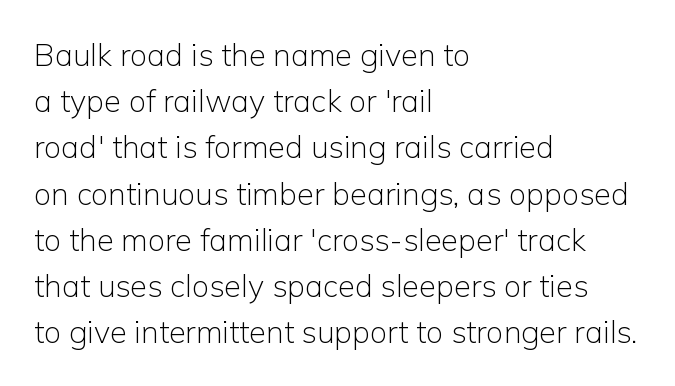
This rendering leaves character spacing at its baseline value. Serif or sans? Sans — the stroke terminals are bare. Line beginnings align vertically; line endings do not. If you drew a line through each stem, it would be perfectly vertical. Stem width sits at or under what a default text font uses.
